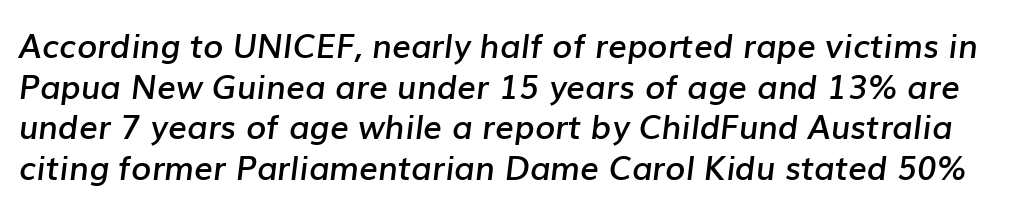
Only glyphs here, with clear space below each row. Style check: oblique. The letters are semibold — heavier than regular but short of a full bold. Each letter keeps its own natural width here, so spacing adapts to shape. Tracking here is standard; glyphs follow each other at the usual distance.
